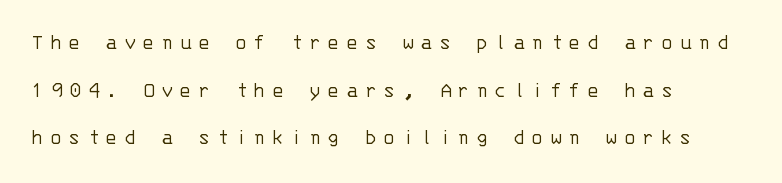
{"italic": "no", "bold": "no", "underline": "no", "align": "left", "line_spacing": "loose", "line_spacing_ratio": 2.16, "letter_spacing": "wide", "letter_spacing_em": 0.35, "glyph_px": 22}
